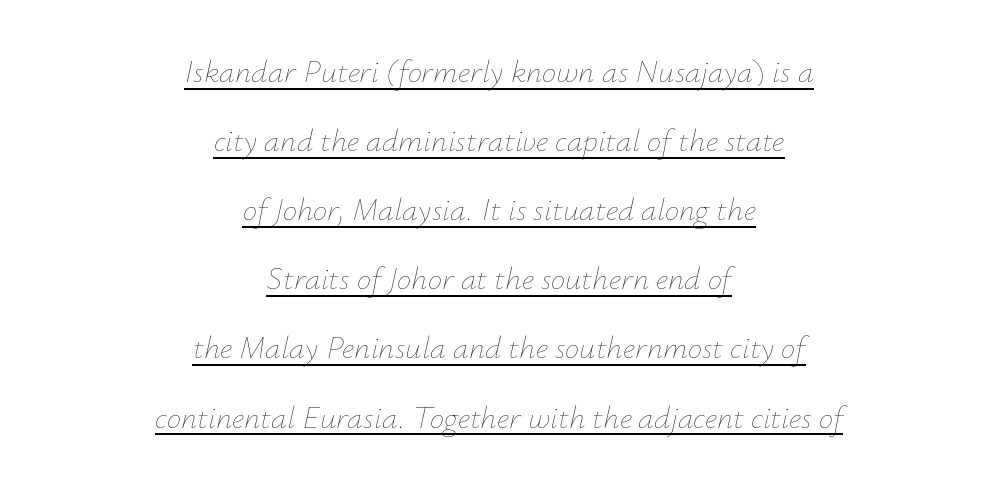
The image shows 32 px thin type, italic (leaning right); set centered, loose line spacing (2.16x), normal letter spacing, underlined; low stroke contrast and a small x-height.
